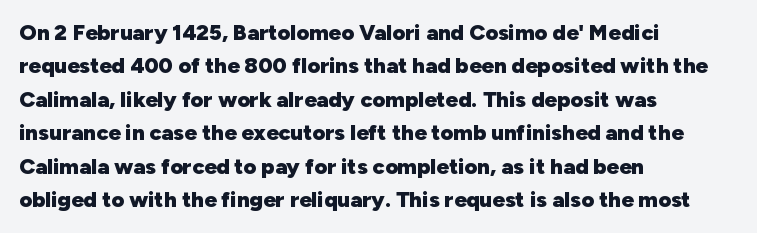
{"italic": "no", "bold": "yes", "underline": "no", "align": "left", "line_spacing": "normal", "line_spacing_ratio": 1.52, "letter_spacing": "normal", "letter_spacing_em": 0.0, "glyph_px": 22}
